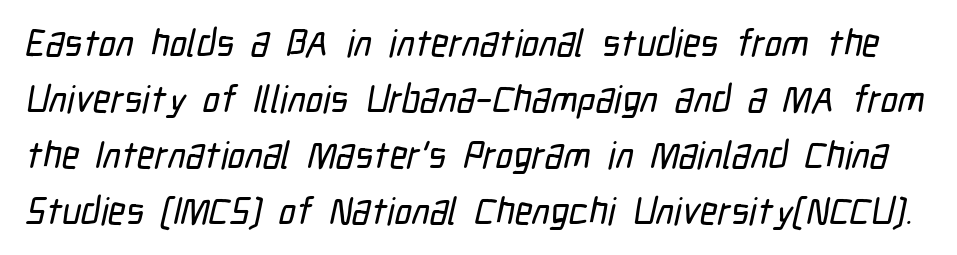
{"serif": "no", "width": "condensed", "stroke_contrast": "low", "x_height": "medium", "monospaced": "no", "underline": "no", "line_spacing": "normal", "line_spacing_ratio": 1.47, "letter_spacing": "normal", "letter_spacing_em": 0.0, "glyph_px": 38}
